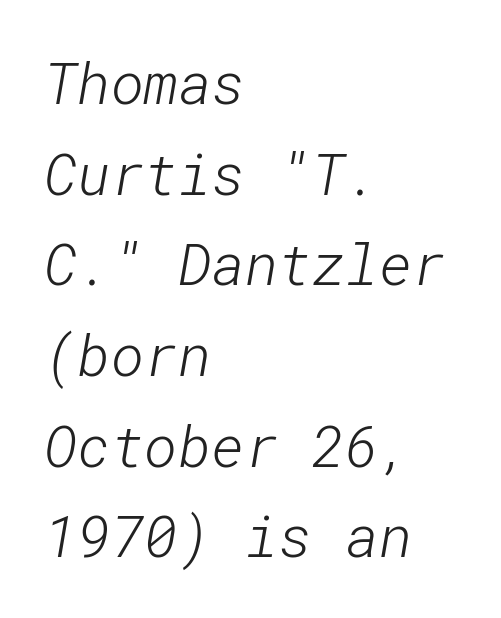
{"serif": "no", "bold": "no", "weight": "light", "width": "normal", "stroke_contrast": "low", "x_height": "medium", "underline": "no", "align": "left", "line_spacing": "normal", "line_spacing_ratio": 1.59, "letter_spacing": "normal", "letter_spacing_em": 0.0, "glyph_px": 57}
